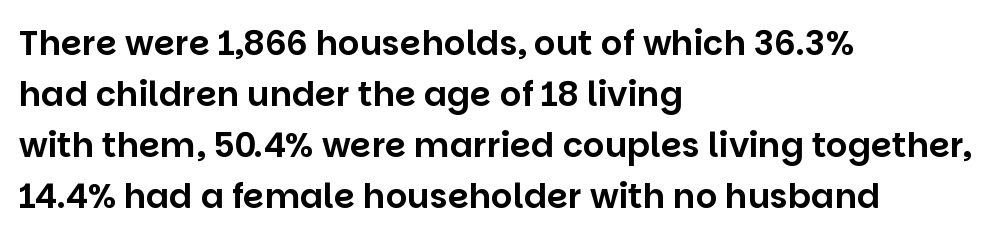
{"serif": "no", "italic": "no", "width": "normal", "stroke_contrast": "low", "x_height": "large", "monospaced": "no", "underline": "no", "align": "left", "line_spacing": "normal", "line_spacing_ratio": 1.5, "letter_spacing": "normal", "letter_spacing_em": 0.0, "glyph_px": 34}
